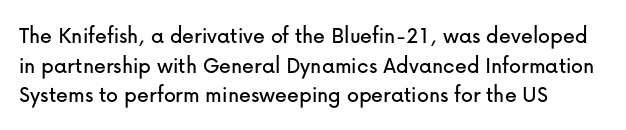
The image shows 24 px text type, upright; set left-aligned, line spacing 1.23x, normal letter spacing, not underlined.
